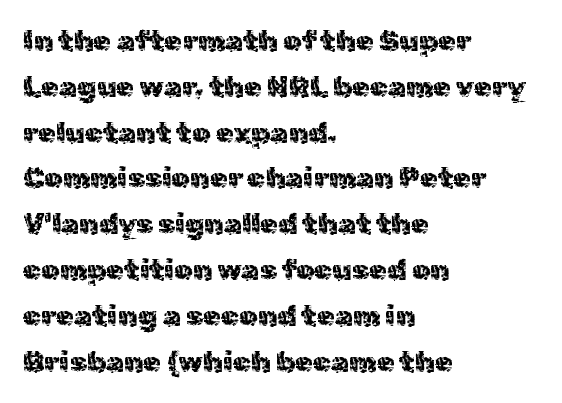
The image shows 29 px regular-weight sans-serif type, upright; set left-aligned, normal line spacing (1.58x), normal letter spacing, not underlined; a medium x-height.
